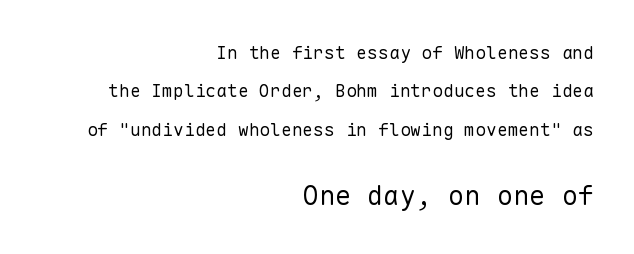
Note: smaller setting up top, larger setting below. Heft: none added — not bold. The leading is generous, giving the passage an open texture. The rag falls on the left side of this text block.
